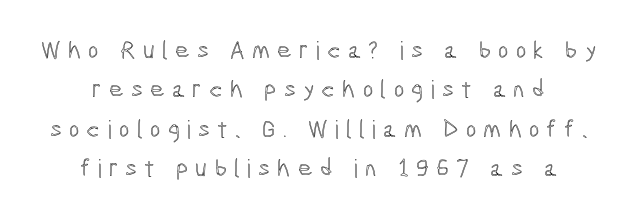
Q: Is the text italic (slanted)? A: No, it is upright.
Q: Is the text underlined? A: No.
Q: How is the paragraph aligned? A: Centered.
Q: Is the spacing between letters normal or unusually wide? A: Unusually wide.
Q: Is the spacing between lines tight, normal or loose? A: Normal.
